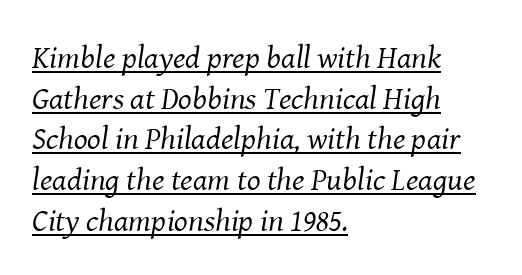
Q: Is the text bold? A: No.
Q: Is the text italic (slanted)? A: Yes, it leans right by about 8 degrees.
Q: Is the typeface a serif or a sans-serif typeface? A: Serif.
Q: Is the text underlined? A: Yes.
Q: How is the paragraph aligned? A: Left-aligned.
Q: Is the spacing between letters normal or unusually wide? A: Normal.
Q: Is the spacing between lines tight, normal or loose? A: Normal.
Q: Width (condensed, normal, or wide)? A: Normal.
Q: Stroke contrast? A: Medium.
Q: x-height? A: Medium.
Q: Monospaced? A: No.
